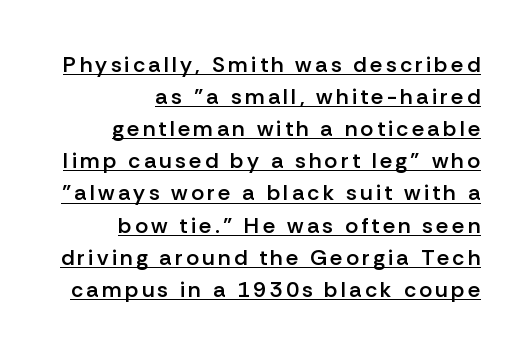
Q: Is the text bold? A: Semi-bold.
Q: Is the text italic (slanted)? A: No, it is upright.
Q: Is the text underlined? A: Yes.
Q: How is the paragraph aligned? A: Right-aligned.
Q: Is the spacing between lines tight, normal or loose? A: Normal.
